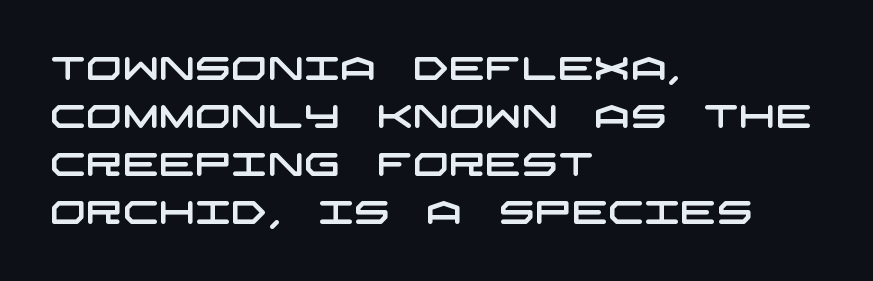
Q: Is the typeface a serif or a sans-serif typeface? A: Sans-serif.
Q: Is the text underlined? A: No.
Q: How is the paragraph aligned? A: Left-aligned.
Q: Is the spacing between letters normal or unusually wide? A: Normal.
Q: Is the spacing between lines tight, normal or loose? A: Normal.
Q: Width (condensed, normal, or wide)? A: Wide.
Q: Stroke contrast? A: Low.
Q: x-height? A: Large.
